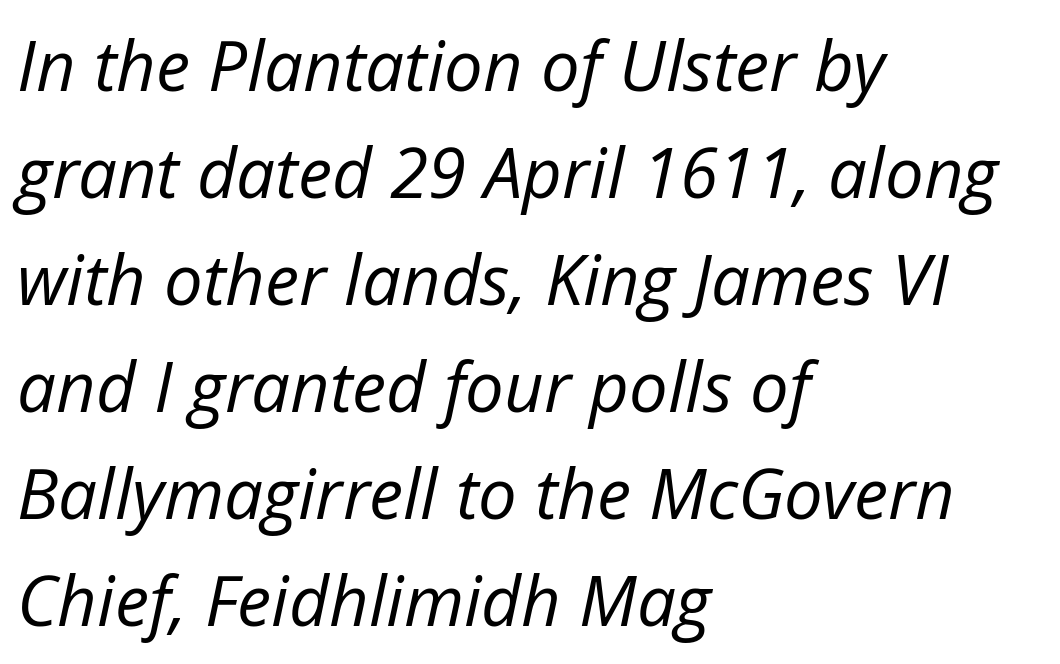
The image shows 69 px regular-weight type, italic (leaning right); set left-aligned, normal line spacing (1.55x), normal letter spacing, not underlined; low stroke contrast and a medium x-height.
